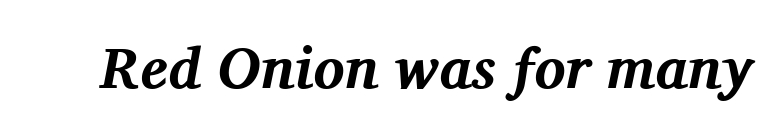
Q: Is the text bold? A: Yes.
Q: Is the text italic (slanted)? A: Yes, it leans right by about 11 degrees.
Q: Is the typeface a serif or a sans-serif typeface? A: Serif.
Q: Is the text underlined? A: No.
Q: Is the spacing between letters normal or unusually wide? A: Normal.
Q: Width (condensed, normal, or wide)? A: Normal.
Q: Stroke contrast? A: Medium.
Q: x-height? A: Medium.
Q: Monospaced? A: No.
